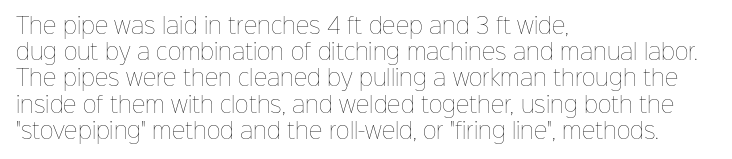
Q: Is the text bold? A: No.
Q: Is the text italic (slanted)? A: No, it is upright.
Q: Is the text underlined? A: No.
Q: How is the paragraph aligned? A: Left-aligned.
Q: Is the spacing between letters normal or unusually wide? A: Normal.
Q: Is the spacing between lines tight, normal or loose? A: Normal.
